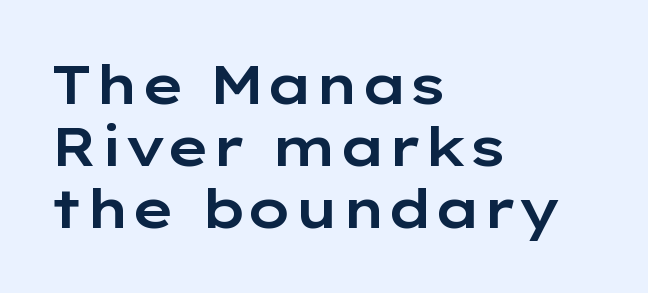
{"serif": "no", "italic": "no", "width": "wide", "stroke_contrast": "low", "x_height": "medium", "monospaced": "no", "underline": "no", "align": "left", "line_spacing": "tight", "line_spacing_ratio": 1.15, "letter_spacing": "normal", "letter_spacing_em": 0.0, "glyph_px": 54}
